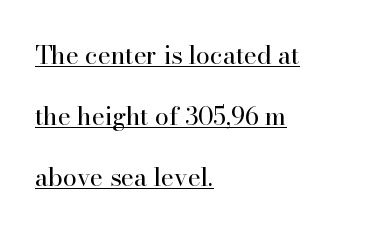
The image shows 25 px text type, upright; set left-aligned, loose line spacing (2.44x), normal letter spacing, underlined.
